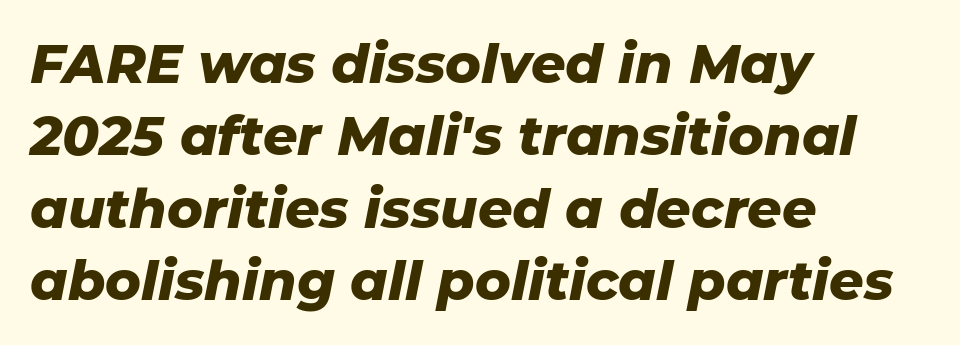
The image shows 54 px heavy type, italic (leaning right); set left-aligned, normal line spacing (1.34x), normal letter spacing, not underlined; low stroke contrast and a medium x-height.
